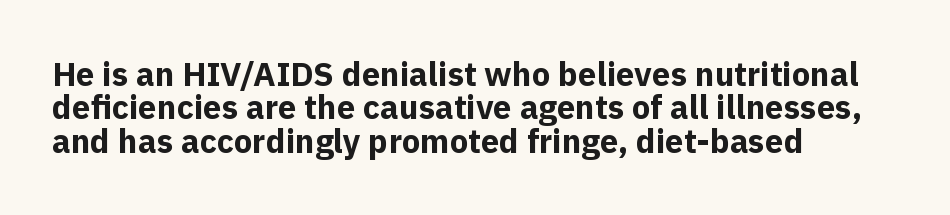
The image shows 33 px bold sans-serif type, upright; set left-aligned, tight line spacing (1.01x), normal letter spacing, not underlined; a medium x-height.
